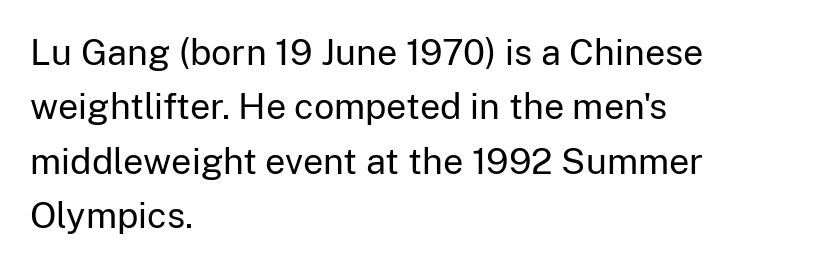
The image shows 36 px regular-weight sans-serif type, upright; set left-aligned, normal line spacing (1.51x), normal letter spacing, not underlined; low stroke contrast and a medium x-height.
